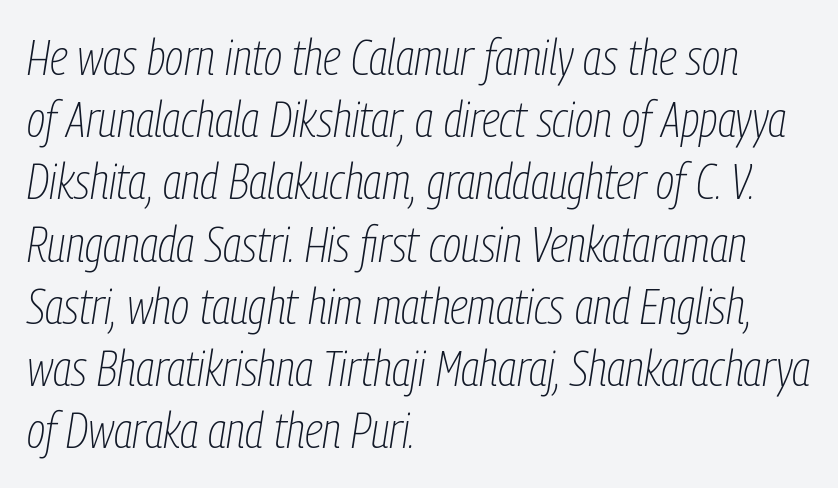
The image shows 49 px thin, condensed type, italic (leaning right); set left-aligned, normal line spacing (1.27x), normal letter spacing, not underlined; low stroke contrast and a medium x-height.
